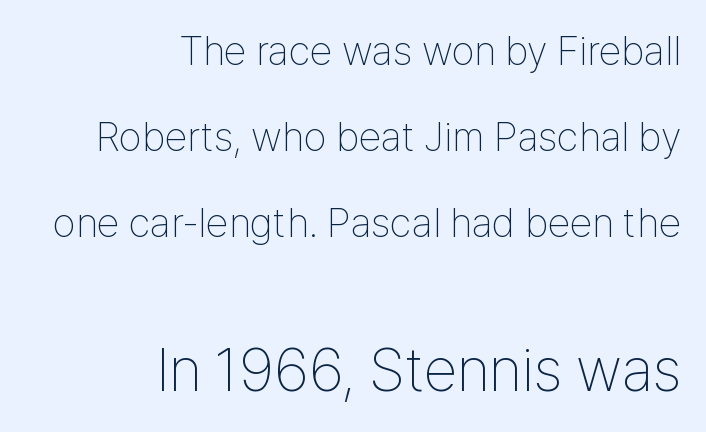
Stems here are at most as thick as an everyday book face. You could fit nearly another row in the gap between these rows. Where is the straight margin? On the right. Each letter keeps its own natural width here, so spacing adapts to shape.
